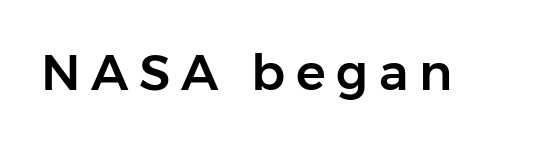
Between one letter and the next there's a generous, obvious gap. Stroke terminals: plain, sans-serif. You could not count columns in this text — the font is proportionally spaced. Unmarked baselines from the first word to the last.
